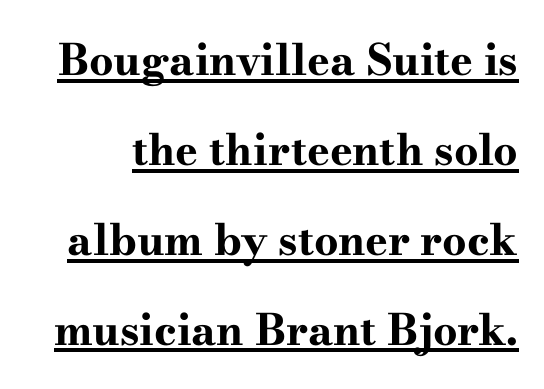
The image shows 43 px bold, wide serif type, upright; set loose line spacing (2.09x), normal letter spacing, underlined; high stroke contrast and a small x-height.
